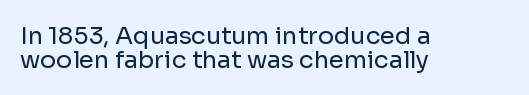
Visually the block forms a straight wall on the left and a jagged coastline on the right. The gap between lines stays unmarked. The characters are drawn with everyday or finer stroke widths. Reading down the column, the eye jumps only a short way to each next line. If you drew a line through each stem, it would be perfectly vertical. The letterforms sit shoulder to shoulder at normal distance.
